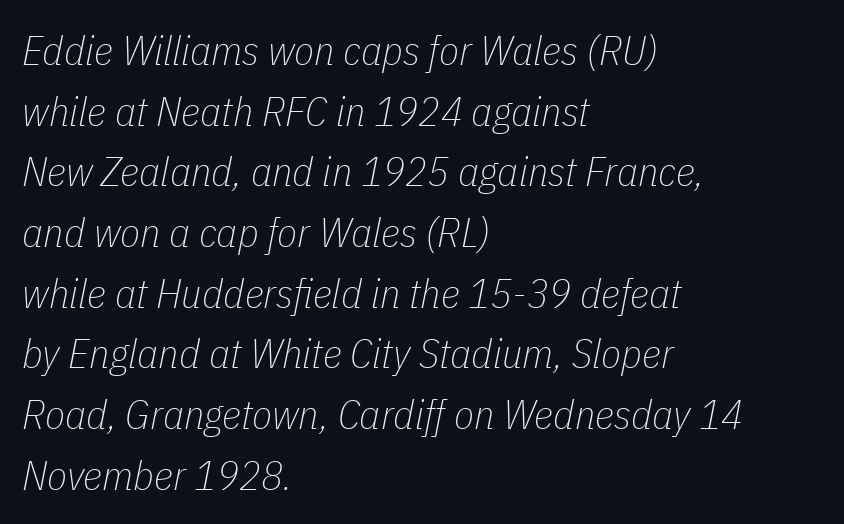
{"italic": "yes", "lean": "right", "slant_degrees": 11, "bold": "no", "weight": "thin", "width": "condensed", "stroke_contrast": "low", "x_height": "medium", "monospaced": "no", "underline": "no", "align": "left", "line_spacing": "normal", "line_spacing_ratio": 1.48, "letter_spacing": "normal", "letter_spacing_em": 0.0, "glyph_px": 41}
